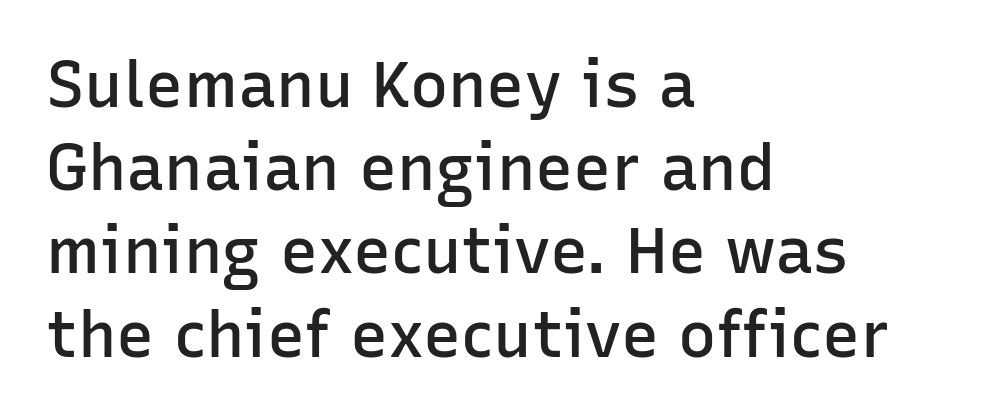
Quick note: not italic, upright. Reading down the column, the eye jumps a familiar distance to each next line. The space directly below the letters is spotless. The face used here is proportionally spaced, like ordinary book or web type.
